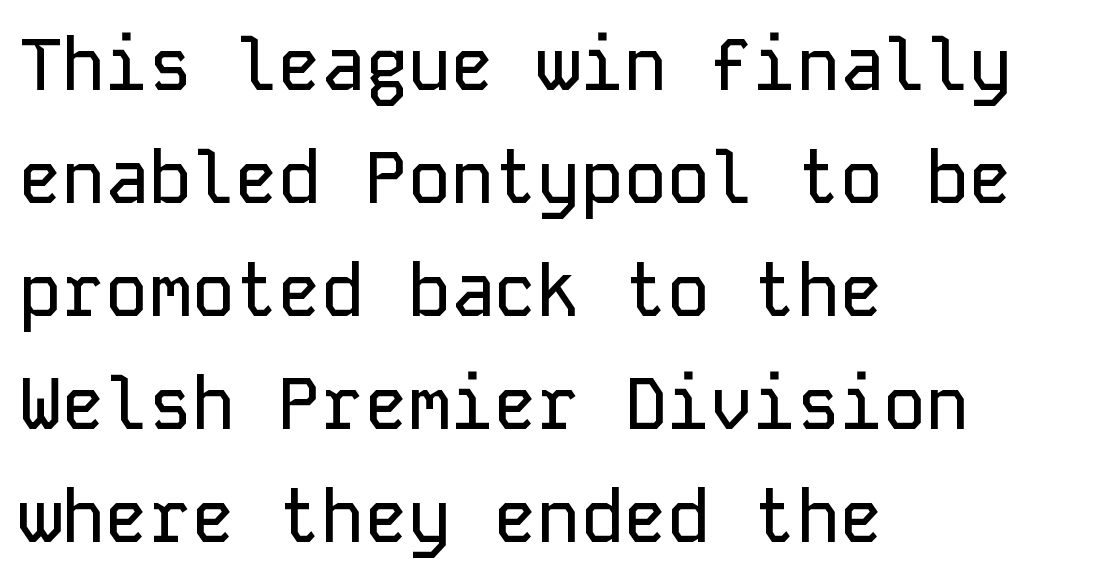
{"serif": "no", "italic": "no", "width": "normal", "stroke_contrast": "low", "x_height": "medium", "monospaced": "yes", "underline": "no", "align": "left", "line_spacing": "normal", "line_spacing_ratio": 1.57, "letter_spacing": "normal", "letter_spacing_em": 0.0, "glyph_px": 72}
